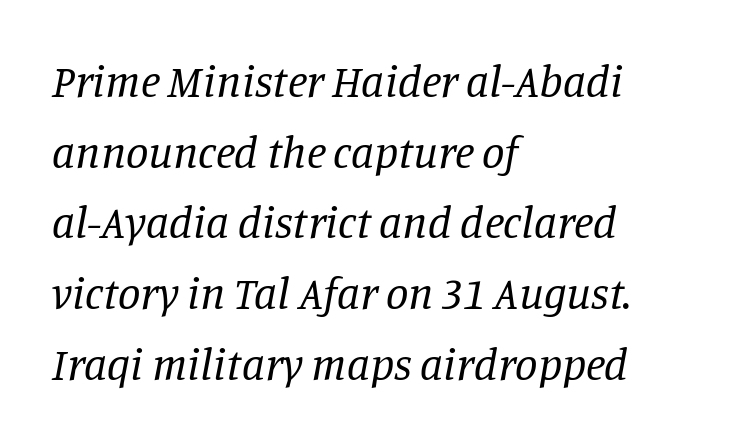
The image shows 45 px regular-weight serif type, italic (leaning right); set left-aligned, normal line spacing (1.57x), normal letter spacing, not underlined; low stroke contrast and a large x-height.
